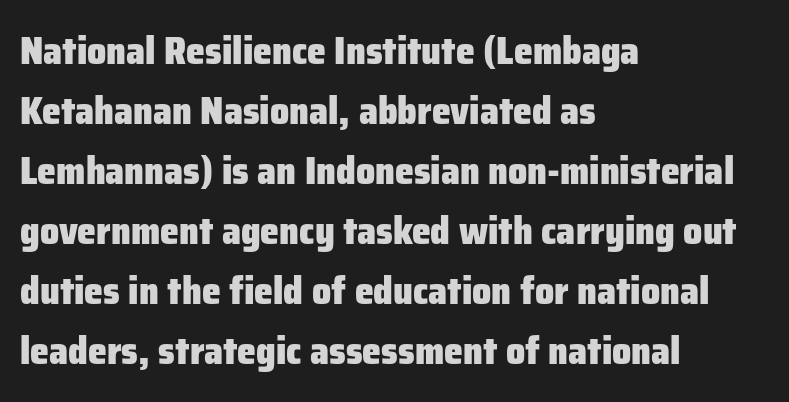
{"serif": "no", "italic": "no", "bold": "yes", "weight": "heavy", "width": "normal", "stroke_contrast": "low", "x_height": "medium", "monospaced": "no", "underline": "no", "align": "left", "line_spacing": "normal", "line_spacing_ratio": 1.58, "letter_spacing": "normal", "letter_spacing_em": 0.0, "glyph_px": 38}
